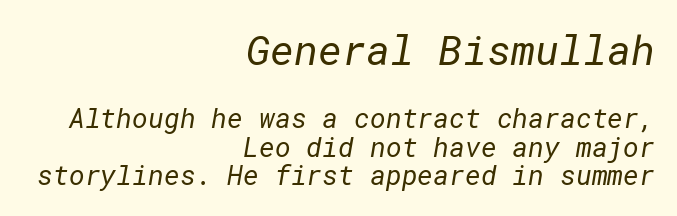
The image shows 41 px regular-weight sans-serif type; set right-aligned, tight line spacing (1.07x), normal letter spacing, not underlined; the first (top) block is 1.52x larger; low stroke contrast and a medium x-height.
